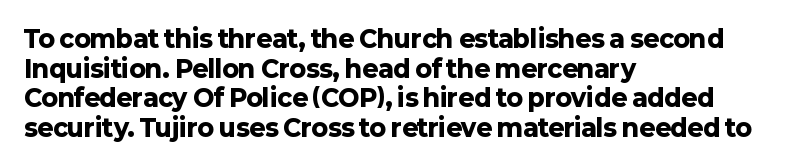
Nobody drew a line under any word here. The lettering stays uniformly vertical, giving the passage a roman look. Each word holds together tightly as a unit, with standard inter-letter gaps. A student would call this left alignment; a typographer would say flush left, rag right. Typographic density is high because the face is bold.
